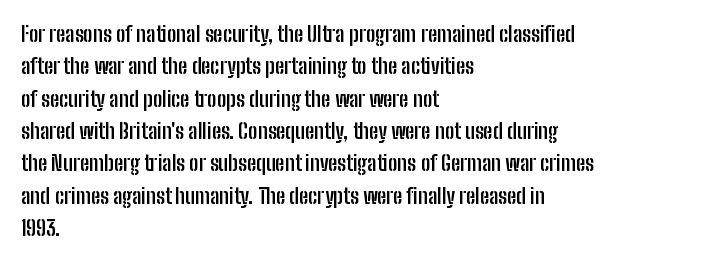
{"italic": "no", "bold": "yes", "underline": "no", "align": "left", "line_spacing": "normal", "line_spacing_ratio": 1.54, "letter_spacing": "normal", "letter_spacing_em": 0.0, "glyph_px": 21}
